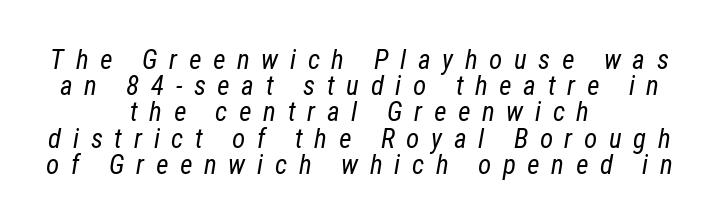
Does extra space separate the letters? Yes, quite a lot of it. These glyphs show unthickened strokes, regular width or finer. Words float on clear page, feet unadorned. Caption: multi-line text, centered on the measure.
